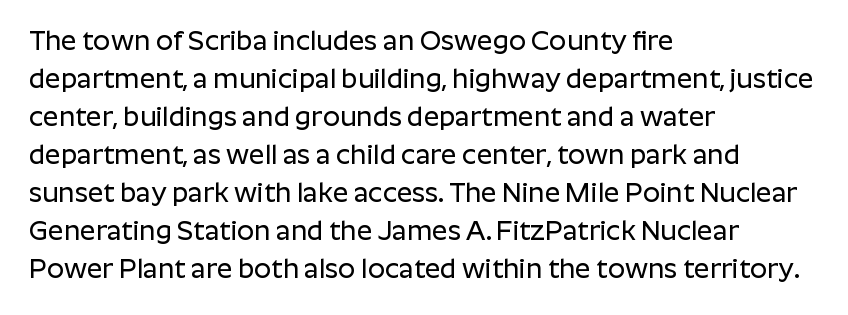
{"italic": "no", "underline": "no", "align": "left", "line_spacing": "normal", "line_spacing_ratio": 1.41, "letter_spacing": "normal", "letter_spacing_em": 0.0, "glyph_px": 27}
